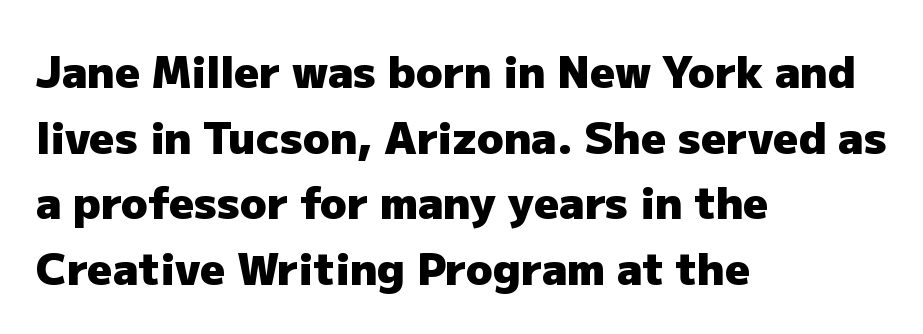
The font's upright variant was chosen for this text. Honestly, the letter spacing is just normal — you wouldn't notice it. The characters display no serif detailing; their extremities are plain. Here the designer chose a conventional face with non-uniform glyph widths.
